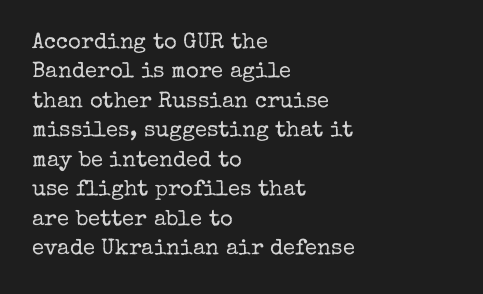
{"italic": "no", "bold": "no", "underline": "no", "align": "left", "line_spacing": "normal", "line_spacing_ratio": 1.34, "letter_spacing": "normal", "letter_spacing_em": 0.0, "glyph_px": 22}
